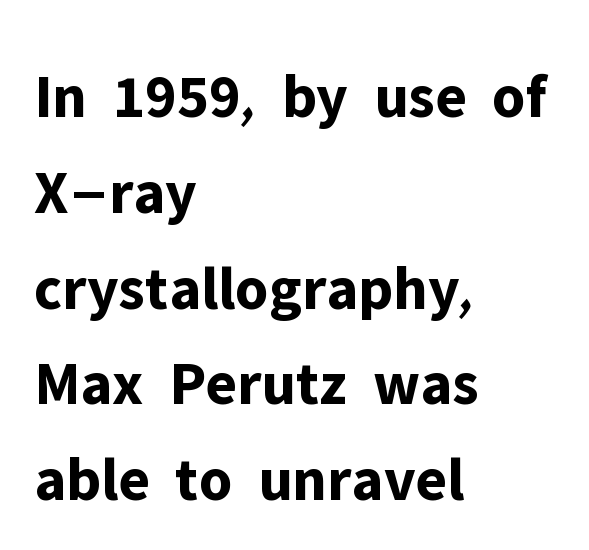
Spacing verdict: proportional, widths tailored to each character. Does the weight exceed regular? Yes, all the way to bold. Tall strokes in this sample are plumb rather than angled. Look at the bottom of the vertical strokes: they stop flat, with no serifs. Notice how descenders clear the ascenders below comfortably — that's standard leading.
